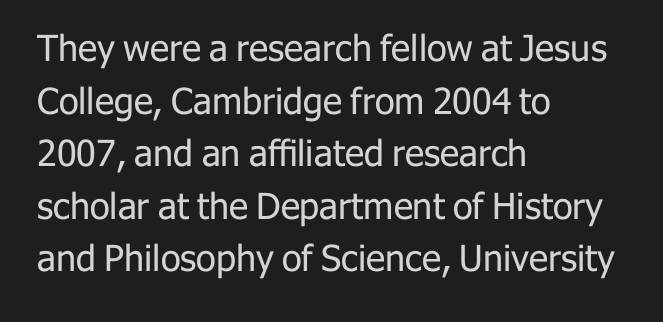
Is there much room between lines? A standard amount, neither cramped nor airy. Reading down the block, your eye returns to a fixed left position each line. The type family on display is of the sans-serif kind. A typesetter would call this zero additional tracking.
